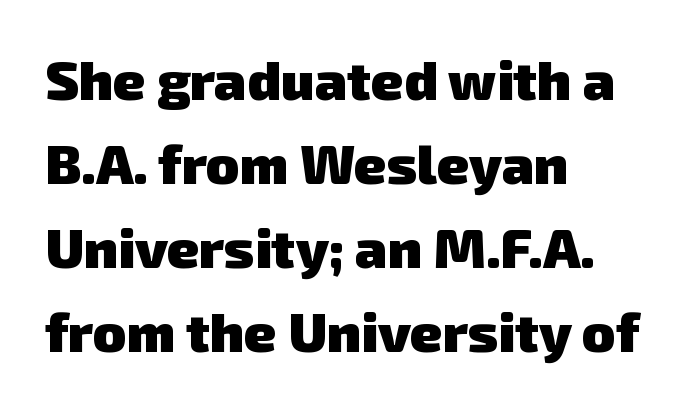
{"serif": "no", "bold": "yes", "weight": "heavy", "width": "normal", "stroke_contrast": "low", "x_height": "medium", "monospaced": "no", "underline": "no", "align": "left", "line_spacing": "normal", "line_spacing_ratio": 1.53, "letter_spacing": "normal", "letter_spacing_em": 0.0, "glyph_px": 55}
